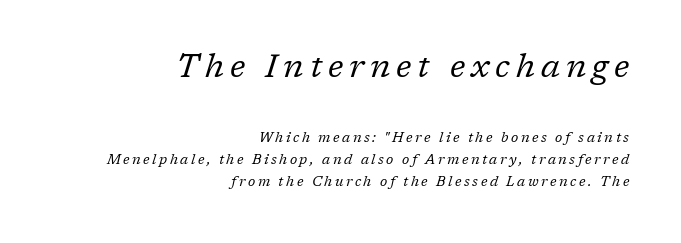
{"serif": "yes", "italic": "yes", "lean": "right", "slant_degrees": 17, "bold": "no", "weight": "regular", "width": "normal", "stroke_contrast": "low", "x_height": "medium", "monospaced": "no", "underline": "no", "align": "right", "line_spacing": "normal", "line_spacing_ratio": 1.59, "larger_block": "first", "size_ratio": 2.36, "glyph_px": 33}
